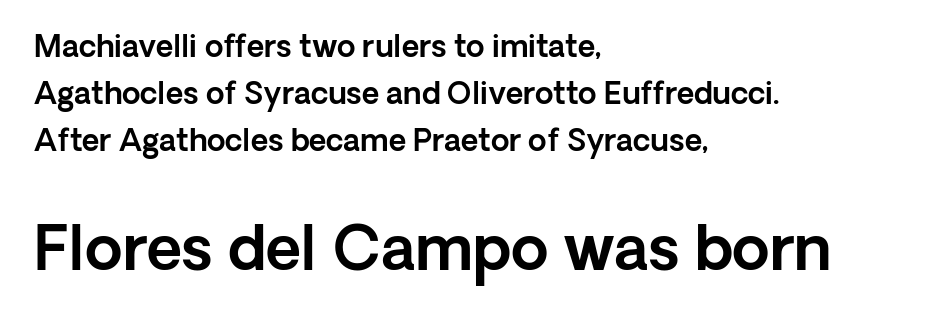
Q: Is the text italic (slanted)? A: No, it is upright.
Q: Is the typeface a serif or a sans-serif typeface? A: Sans-serif.
Q: Is the text underlined? A: No.
Q: How is the paragraph aligned? A: Left-aligned.
Q: Is the spacing between letters normal or unusually wide? A: Normal.
Q: Is the spacing between lines tight, normal or loose? A: Normal.
Q: Which block of text is set in a larger size, the first (top) or the second (bottom)? A: The second (bottom) one.
Q: Width (condensed, normal, or wide)? A: Normal.
Q: x-height? A: Medium.
Q: Monospaced? A: No.
